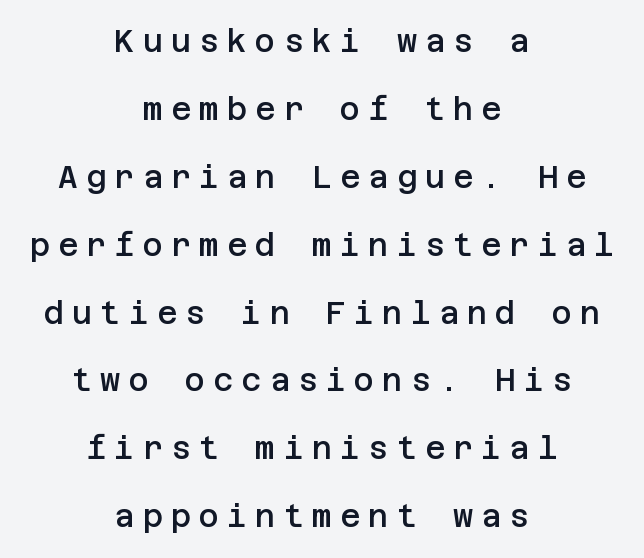
The image shows 31 px semibold sans-serif type, upright; set centered, loose line spacing (2.19x), unusually wide letter spacing (+0.26 em), not underlined; low stroke contrast and a large x-height.
